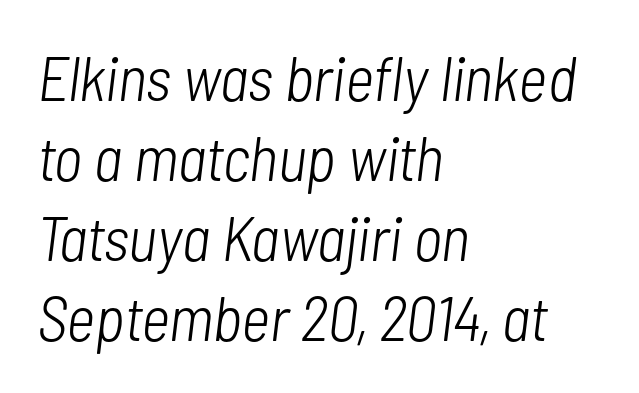
{"italic": "yes", "lean": "right", "slant_degrees": 7, "bold": "no", "weight": "light", "width": "condensed", "stroke_contrast": "low", "x_height": "medium", "monospaced": "no", "underline": "no", "align": "left", "line_spacing": "normal", "line_spacing_ratio": 1.27, "letter_spacing": "normal", "letter_spacing_em": 0.0, "glyph_px": 63}
